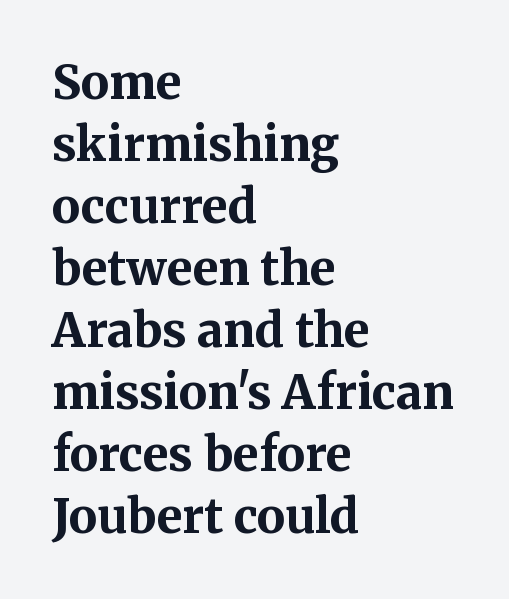
{"serif": "yes", "italic": "no", "bold": "yes", "weight": "bold", "width": "normal", "stroke_contrast": "medium", "x_height": "medium", "monospaced": "no", "underline": "no", "align": "left", "line_spacing": "normal", "line_spacing_ratio": 1.32, "letter_spacing": "normal", "letter_spacing_em": 0.0, "glyph_px": 47}
